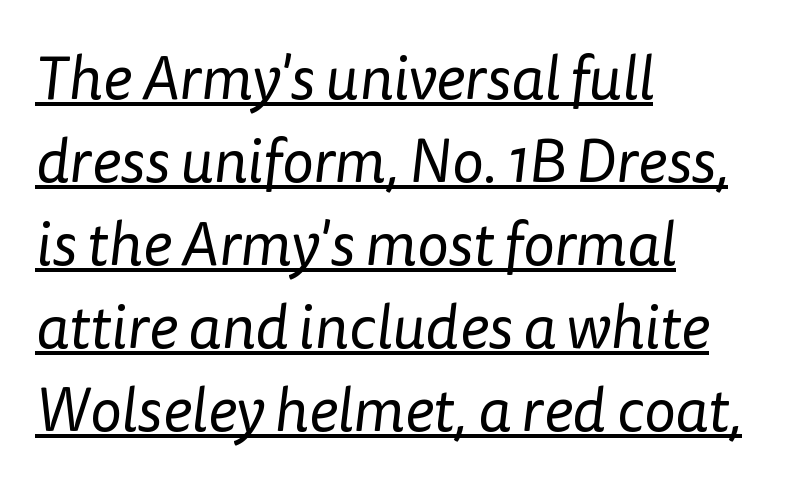
{"serif": "no", "bold": "no", "weight": "regular", "width": "normal", "stroke_contrast": "low", "x_height": "medium", "monospaced": "no", "underline": "yes", "align": "left", "line_spacing": "normal", "line_spacing_ratio": 1.36, "letter_spacing": "normal", "letter_spacing_em": 0.0, "glyph_px": 61}
